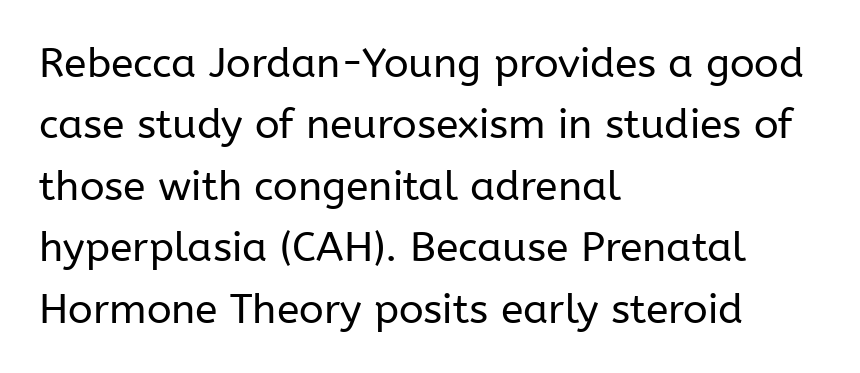
Here the designer chose a conventional face with non-uniform glyph widths. Nope, no serifs anywhere on these letters. The string is rendered with underlining switched off. The letters look calm and open, with moderate or lighter stems.
